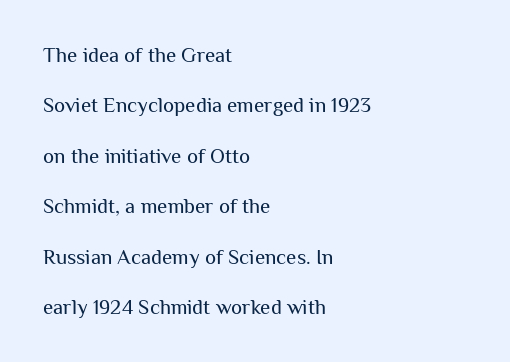
{"italic": "no", "bold": "no", "underline": "no", "align": "left", "line_spacing": "loose", "line_spacing_ratio": 2.4, "letter_spacing": "normal", "letter_spacing_em": 0.0, "glyph_px": 21}
